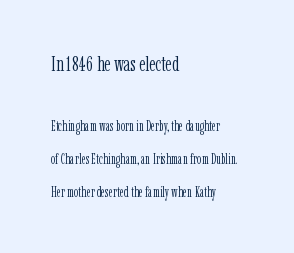
Notice the wide empty band between every row — that's loose leading. This is roman type, the default non-slanted kind. Caption: standard tracking, unaltered. A clean baseline with only descenders dipping below it. The letters look calm and open, with moderate or lighter stems. The designer gave the opening block more size than the closing block.
